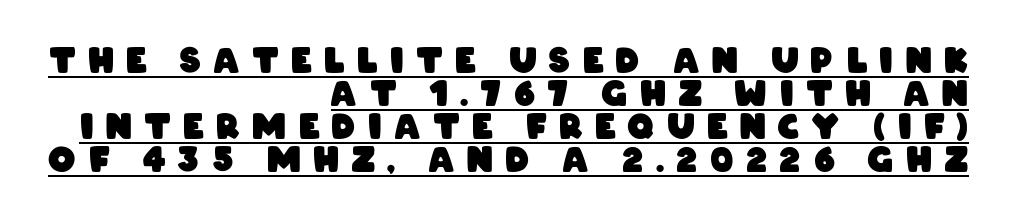
A typesetter would call this heavily tracked-out type. Do the characters align in a grid? No, the font is proportional. Whoever set this chose condensed vertical rhythm over breathing room. A student would call this right alignment; a typographer would say flush right, rag left.
